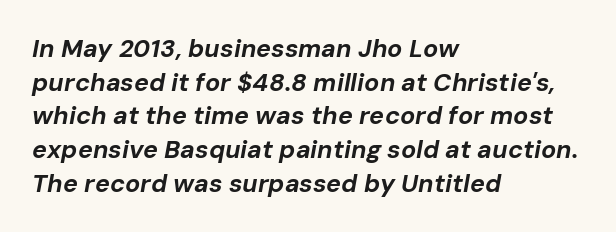
{"italic": "yes", "lean": "right", "slant_degrees": 10, "bold": "yes", "underline": "no", "align": "left", "line_spacing": "normal", "line_spacing_ratio": 1.35, "letter_spacing": "normal", "letter_spacing_em": 0.0, "glyph_px": 25}
